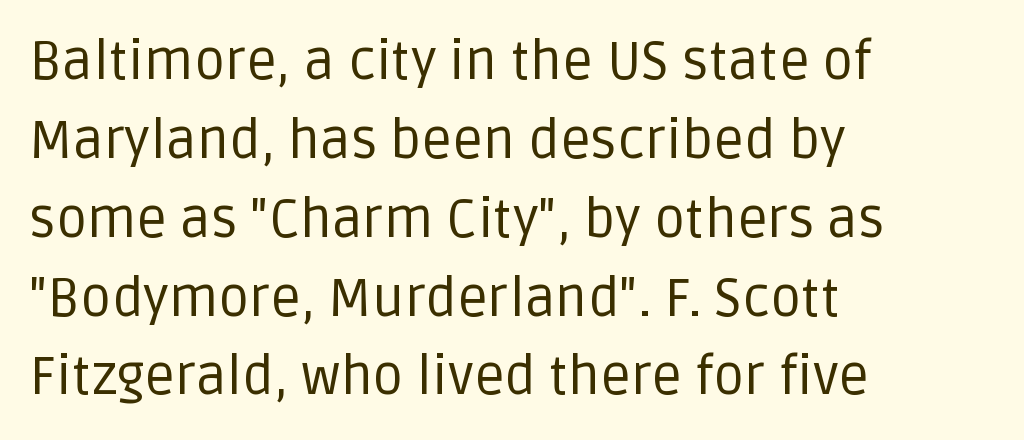
Q: Is the text bold? A: No.
Q: Is the text italic (slanted)? A: No, it is upright.
Q: Is the typeface a serif or a sans-serif typeface? A: Sans-serif.
Q: Is the text underlined? A: No.
Q: How is the paragraph aligned? A: Left-aligned.
Q: Is the spacing between letters normal or unusually wide? A: Normal.
Q: Is the spacing between lines tight, normal or loose? A: Normal.
Q: Width (condensed, normal, or wide)? A: Normal.
Q: Stroke contrast? A: Low.
Q: x-height? A: Large.
Q: Monospaced? A: No.
